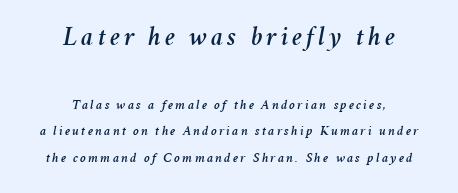
{"italic": "yes", "lean": "right", "slant_degrees": 11, "underline": "no", "align": "center", "line_spacing_ratio": 1.89, "larger_block": "first", "size_ratio": 1.93, "glyph_px": 27}
